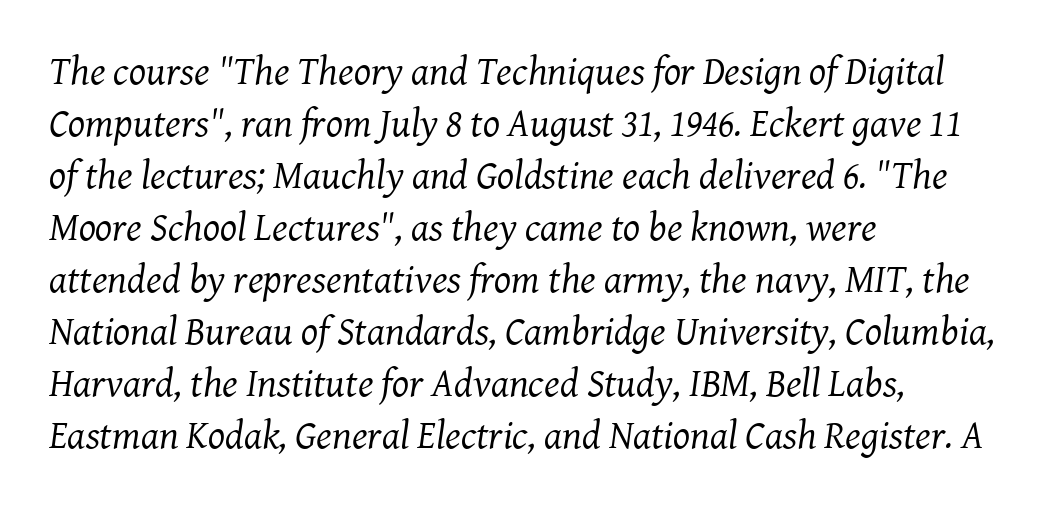
Do the characters align in a grid? No, the font is proportional. These lines are composed in type with serifs. Underline: absent. Is there much room between lines? A standard amount, neither cramped nor airy. These lines stack with their left ends in a neat column.
